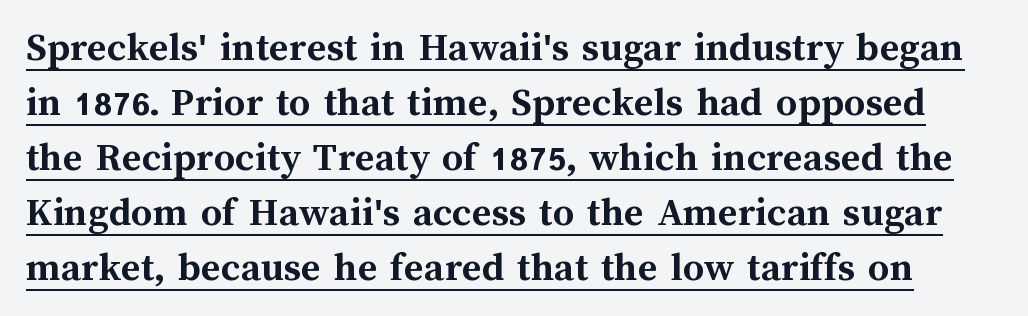
{"italic": "no", "bold": "yes", "weight": "semibold", "width": "normal", "stroke_contrast": "medium", "x_height": "medium", "monospaced": "no", "underline": "yes", "line_spacing": "normal", "line_spacing_ratio": 1.31, "letter_spacing": "normal", "letter_spacing_em": 0.0, "glyph_px": 42}
